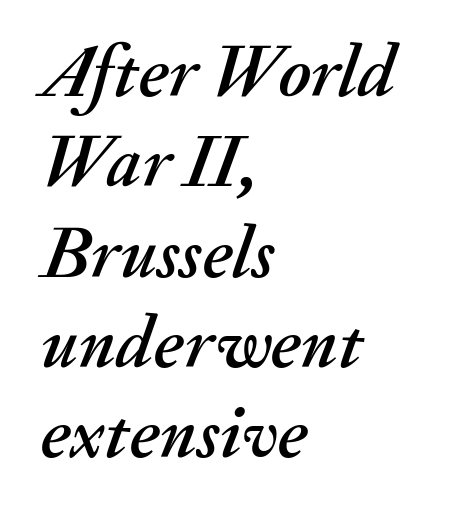
The lines in this sample share a left origin and differ only in where they stop. Underline: absent. Looking at the ascenders, they clearly lean. Short note: letters normally spaced. The face used here is proportionally spaced, like ordinary book or web type.
